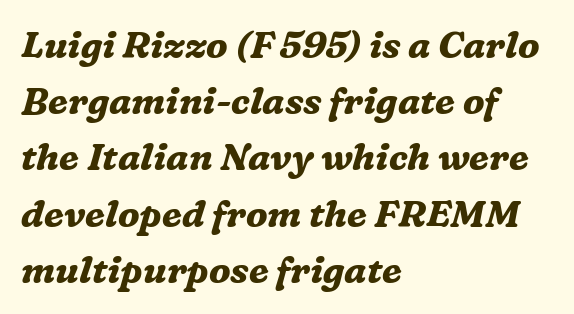
Q: Is the text bold? A: Yes.
Q: Is the text italic (slanted)? A: Yes, it leans right by about 16 degrees.
Q: Is the typeface a serif or a sans-serif typeface? A: Serif.
Q: Is the text underlined? A: No.
Q: How is the paragraph aligned? A: Left-aligned.
Q: Is the spacing between letters normal or unusually wide? A: Normal.
Q: Is the spacing between lines tight, normal or loose? A: Normal.
Q: Width (condensed, normal, or wide)? A: Normal.
Q: Stroke contrast? A: Medium.
Q: x-height? A: Medium.
Q: Monospaced? A: No.
